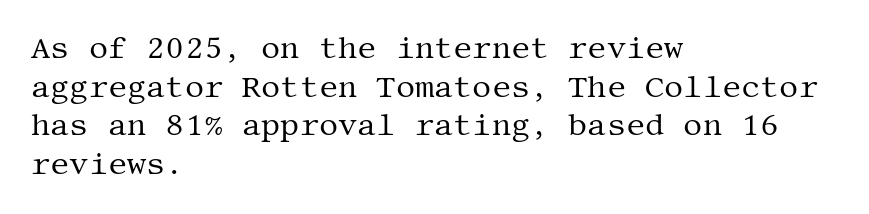
Q: Is the text bold? A: No.
Q: Is the text italic (slanted)? A: No, it is upright.
Q: Is the typeface a serif or a sans-serif typeface? A: Serif.
Q: Is the text underlined? A: No.
Q: How is the paragraph aligned? A: Left-aligned.
Q: Is the spacing between letters normal or unusually wide? A: Normal.
Q: Is the spacing between lines tight, normal or loose? A: Normal.
Q: Width (condensed, normal, or wide)? A: Normal.
Q: Stroke contrast? A: Medium.
Q: x-height? A: Large.
